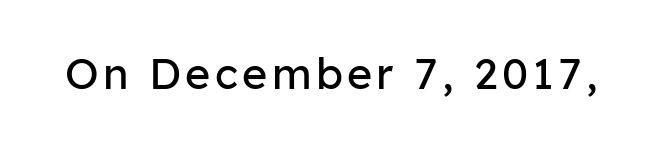
Does the lettering tilt? It doesn't — this is upright. Do the characters align in a grid? No, the font is proportional. Stems here are at most as thick as an everyday book face. Descenders hang freely into open space.
